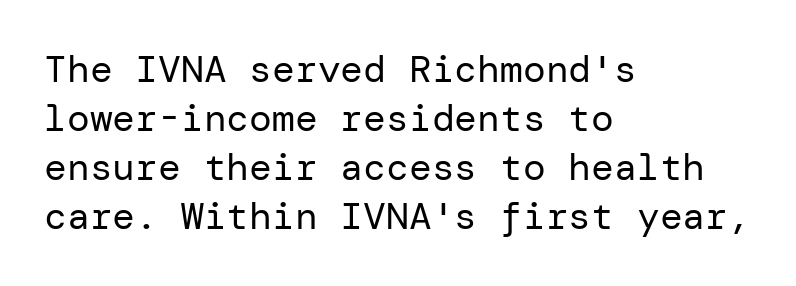
{"serif": "no", "italic": "no", "bold": "no", "weight": "regular", "width": "normal", "stroke_contrast": "low", "x_height": "medium", "underline": "no", "align": "left", "line_spacing": "normal", "line_spacing_ratio": 1.29, "letter_spacing": "normal", "letter_spacing_em": 0.0, "glyph_px": 38}
